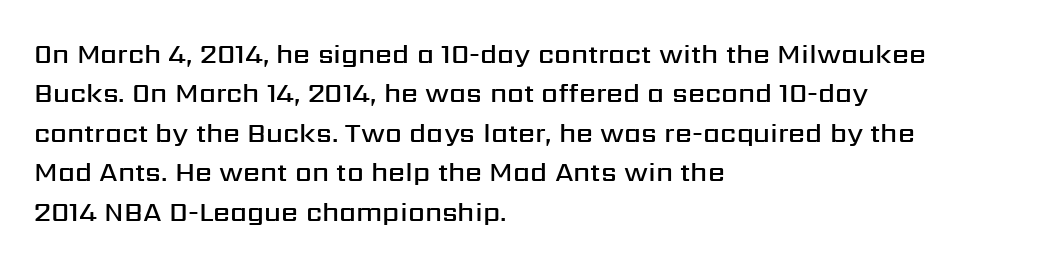
Q: Is the text bold? A: Semi-bold.
Q: Is the text italic (slanted)? A: No, it is upright.
Q: Is the text underlined? A: No.
Q: How is the paragraph aligned? A: Left-aligned.
Q: Is the spacing between letters normal or unusually wide? A: Normal.
Q: Is the spacing between lines tight, normal or loose? A: Normal.
